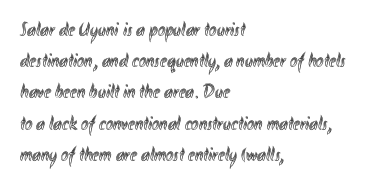
You could call the tracking neutral — neither tight nor loose. Just letters on the line, the space beneath them empty. Compared with typical paragraphs, the rows here are spaced about the same.
